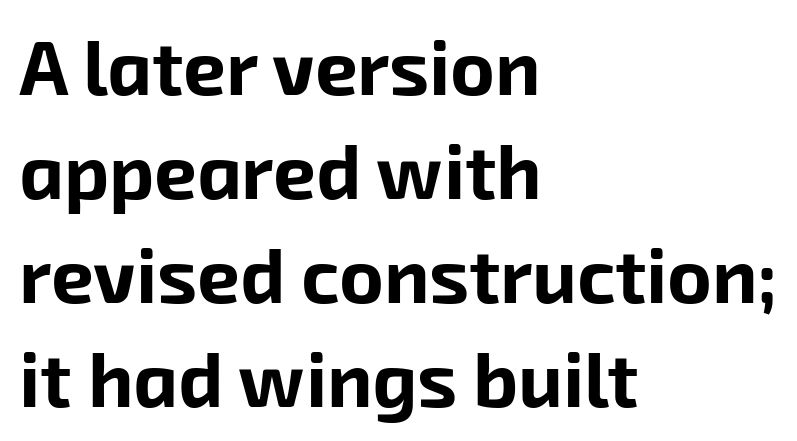
Q: Is the text bold? A: Yes.
Q: Is the typeface a serif or a sans-serif typeface? A: Sans-serif.
Q: Is the text underlined? A: No.
Q: How is the paragraph aligned? A: Left-aligned.
Q: Is the spacing between letters normal or unusually wide? A: Normal.
Q: Is the spacing between lines tight, normal or loose? A: Normal.
Q: Width (condensed, normal, or wide)? A: Normal.
Q: Stroke contrast? A: Low.
Q: x-height? A: Medium.
Q: Monospaced? A: No.
